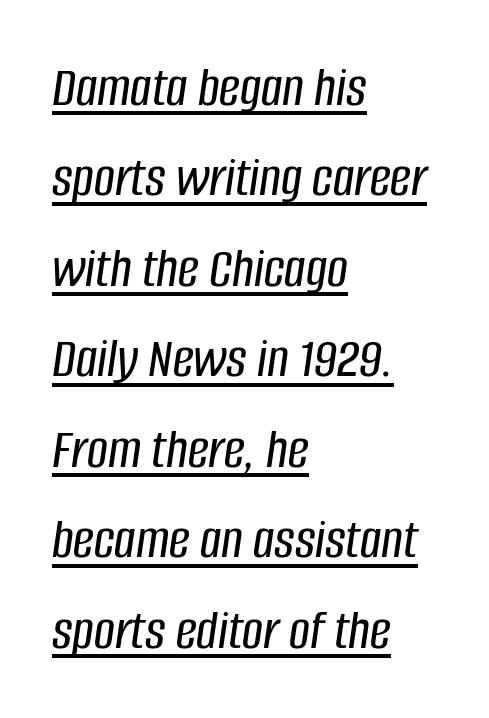
Q: Is the text italic (slanted)? A: Yes, it leans right by about 8 degrees.
Q: Is the text underlined? A: Yes.
Q: How is the paragraph aligned? A: Left-aligned.
Q: Is the spacing between letters normal or unusually wide? A: Normal.
Q: Is the spacing between lines tight, normal or loose? A: Normal.
Q: Width (condensed, normal, or wide)? A: Condensed.
Q: Stroke contrast? A: Low.
Q: x-height? A: Large.
Q: Monospaced? A: No.
